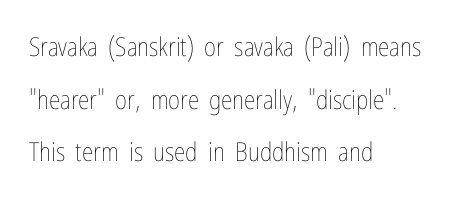
{"italic": "no", "bold": "no", "underline": "no", "align": "left", "line_spacing": "loose", "line_spacing_ratio": 2.02, "letter_spacing": "normal", "letter_spacing_em": 0.0, "glyph_px": 26}
